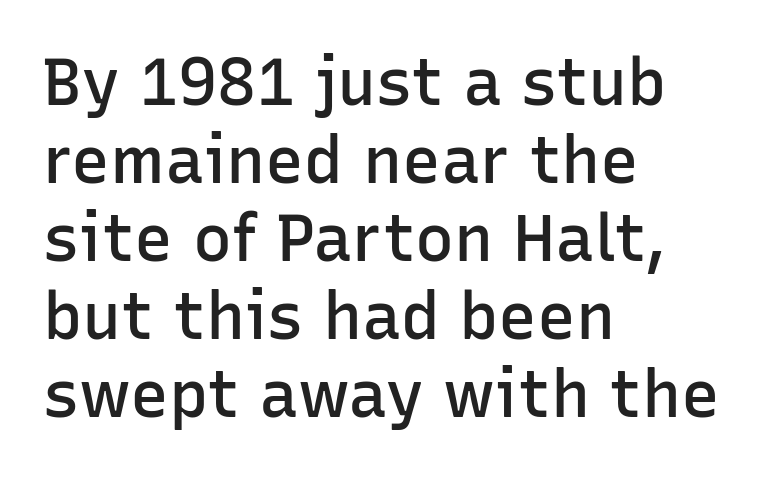
The rag falls on the right side of this text block. Moderately thickened strokes mark this as semibold type. Observe the ordinary spacing: letters are neighbours, not strangers. Does the type have serifs? No, each stem ends abruptly. The area under the type is left untouched. Posture: vertical.
